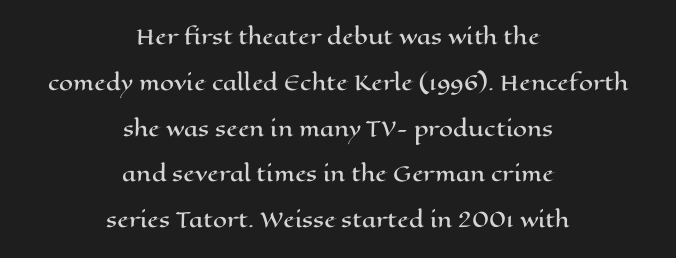
The image shows 20 px text type, upright; set centered, loose line spacing (2.29x), normal letter spacing, not underlined.
